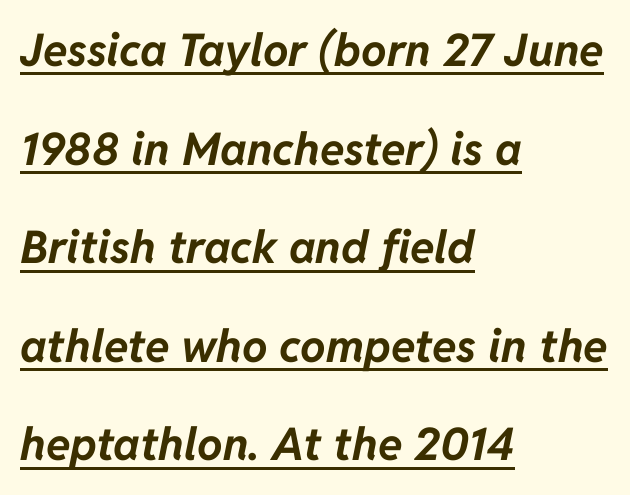
{"italic": "yes", "lean": "right", "slant_degrees": 11, "bold": "yes", "weight": "bold", "width": "normal", "stroke_contrast": "low", "x_height": "medium", "monospaced": "no", "underline": "yes", "align": "left", "line_spacing": "loose", "line_spacing_ratio": 2.19, "letter_spacing": "normal", "letter_spacing_em": 0.0, "glyph_px": 45}
